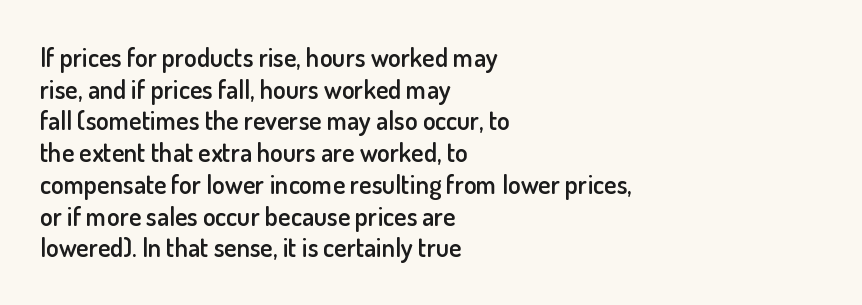
Q: Is the text bold? A: Semi-bold.
Q: Is the text italic (slanted)? A: No, it is upright.
Q: Is the text underlined? A: No.
Q: How is the paragraph aligned? A: Left-aligned.
Q: Is the spacing between letters normal or unusually wide? A: Normal.
